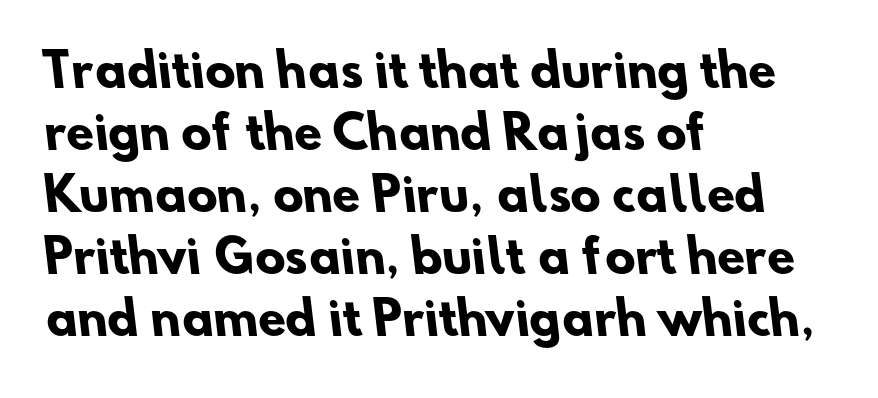
Q: Is the text bold? A: Yes.
Q: Is the typeface a serif or a sans-serif typeface? A: Sans-serif.
Q: Is the text underlined? A: No.
Q: How is the paragraph aligned? A: Left-aligned.
Q: Is the spacing between letters normal or unusually wide? A: Normal.
Q: Is the spacing between lines tight, normal or loose? A: Normal.
Q: Width (condensed, normal, or wide)? A: Normal.
Q: Stroke contrast? A: Low.
Q: x-height? A: Small.
Q: Monospaced? A: No.
